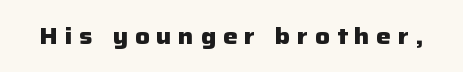
The image shows 23 px bold type, upright; set unusually wide letter spacing (+0.29 em), not underlined.
